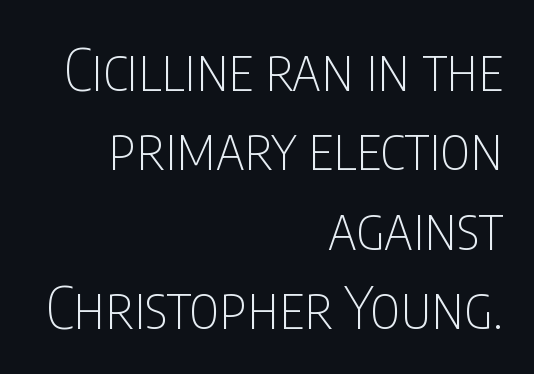
Reading down the block, your eye finds every line finishing at a fixed right position. These lines are rendered in a variable-pitch font. No extra ink here — the face is not bold. The horizontal fit of the characters is conventional and even. In terms of letterform style, serifs are entirely absent.
